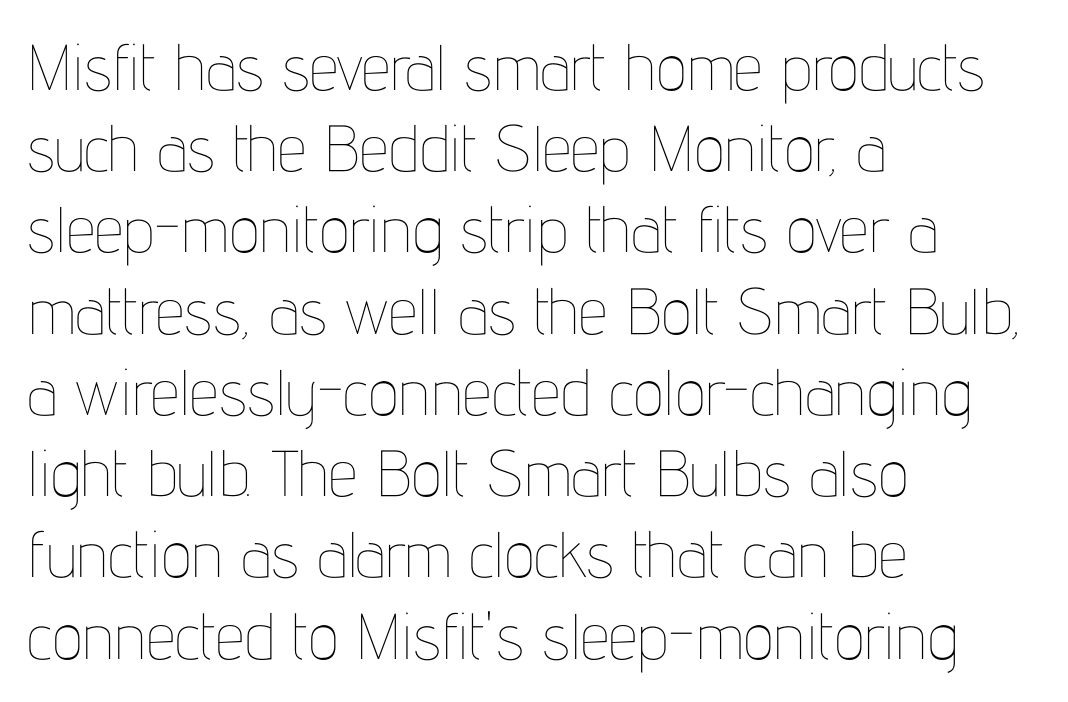
{"italic": "no", "bold": "no", "weight": "thin", "width": "condensed", "stroke_contrast": "low", "x_height": "medium", "monospaced": "no", "underline": "no", "align": "left", "line_spacing": "normal", "line_spacing_ratio": 1.25, "letter_spacing": "normal", "letter_spacing_em": 0.0, "glyph_px": 65}
